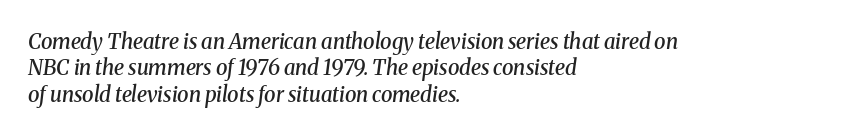
{"italic": "yes", "lean": "right", "slant_degrees": 8, "bold": "semi", "underline": "no", "align": "left", "line_spacing": "normal", "line_spacing_ratio": 1.26, "letter_spacing": "normal", "letter_spacing_em": 0.0, "glyph_px": 21}
